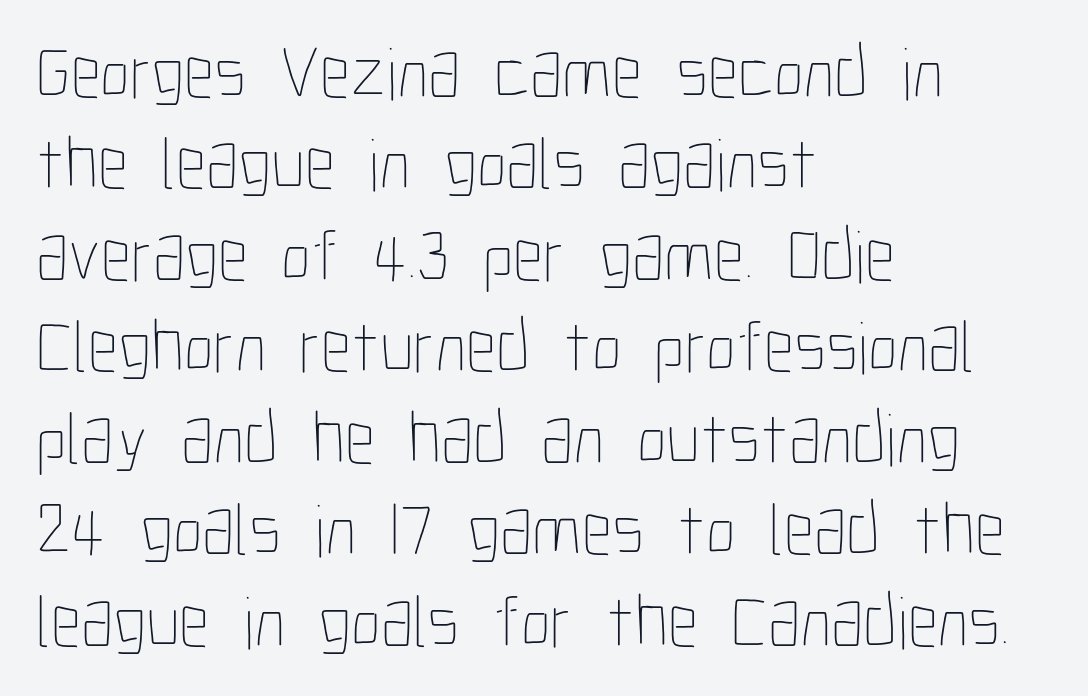
The typesetter chose a ragged-right arrangement here. The letters stand straight up with perfectly vertical stems. Is the type heavy? It reads as light-to-regular instead. Caption: standard tracking, unaltered. The face used here is proportionally spaced, like ordinary book or web type.
